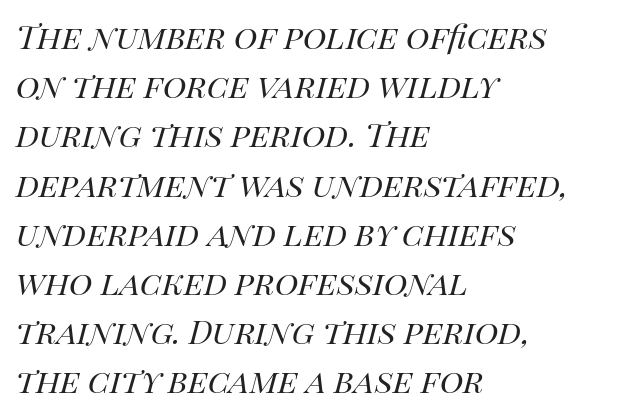
{"italic": "yes", "lean": "right", "slant_degrees": 14, "bold": "no", "weight": "regular", "width": "normal", "stroke_contrast": "high", "x_height": "large", "monospaced": "no", "underline": "no", "align": "left", "line_spacing_ratio": 1.23, "letter_spacing": "normal", "letter_spacing_em": 0.0, "glyph_px": 40}
